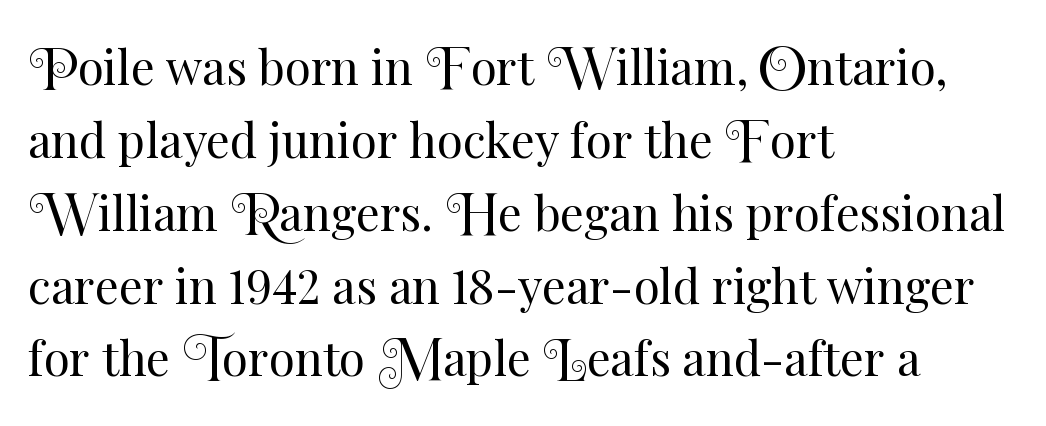
The image shows 47 px regular-weight type, upright; set left-aligned, normal line spacing (1.55x), normal letter spacing, not underlined; medium stroke contrast and a small x-height.
